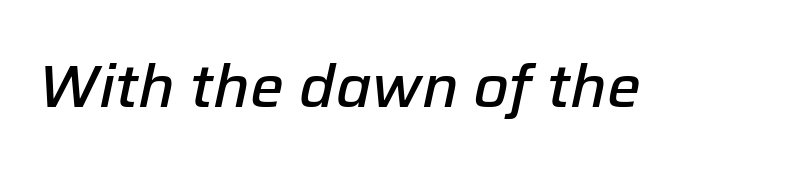
Q: Is the text bold? A: Semi-bold.
Q: Is the text italic (slanted)? A: Yes, it leans right by about 12 degrees.
Q: Is the text underlined? A: No.
Q: Is the spacing between letters normal or unusually wide? A: Normal.
Q: Width (condensed, normal, or wide)? A: Normal.
Q: Stroke contrast? A: Low.
Q: x-height? A: Medium.
Q: Monospaced? A: No.
